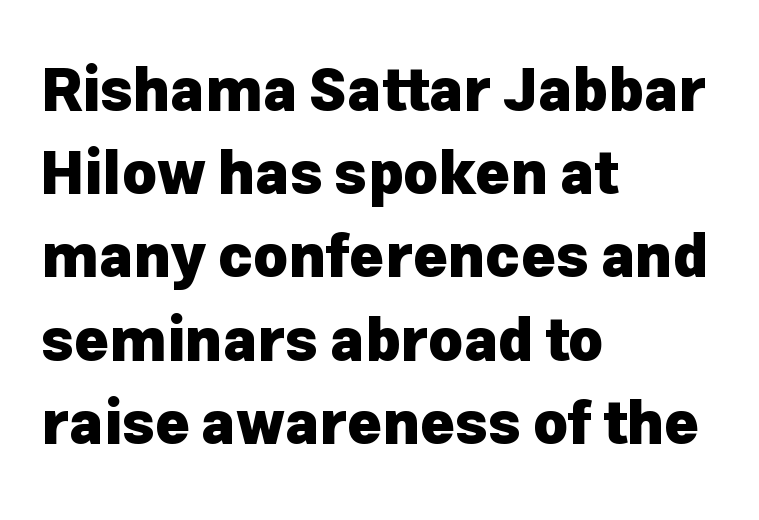
{"serif": "no", "italic": "no", "bold": "yes", "weight": "heavy", "width": "normal", "stroke_contrast": "low", "x_height": "medium", "monospaced": "no", "underline": "no", "align": "left", "line_spacing": "normal", "line_spacing_ratio": 1.41, "letter_spacing": "normal", "letter_spacing_em": 0.0, "glyph_px": 59}
